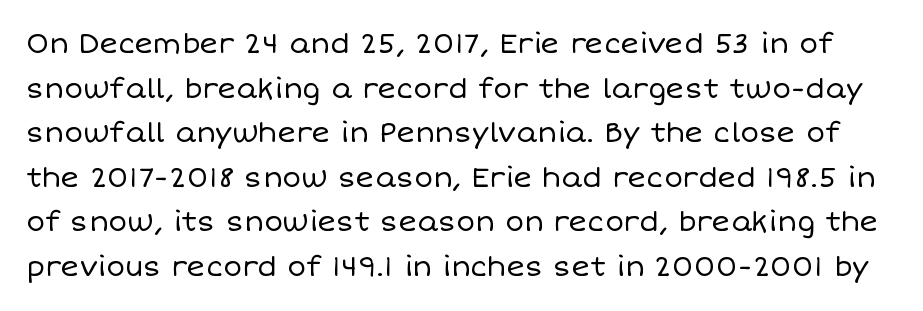
{"italic": "no", "bold": "no", "weight": "regular", "width": "normal", "stroke_contrast": "low", "x_height": "large", "monospaced": "no", "underline": "no", "line_spacing": "normal", "line_spacing_ratio": 1.59, "letter_spacing": "normal", "letter_spacing_em": 0.0, "glyph_px": 28}
